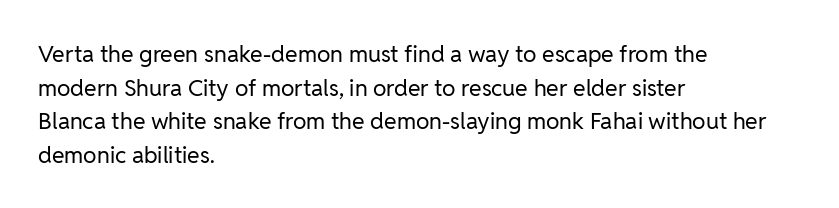
{"italic": "no", "bold": "no", "underline": "no", "align": "left", "line_spacing": "normal", "line_spacing_ratio": 1.46, "letter_spacing": "normal", "letter_spacing_em": 0.0, "glyph_px": 23}
